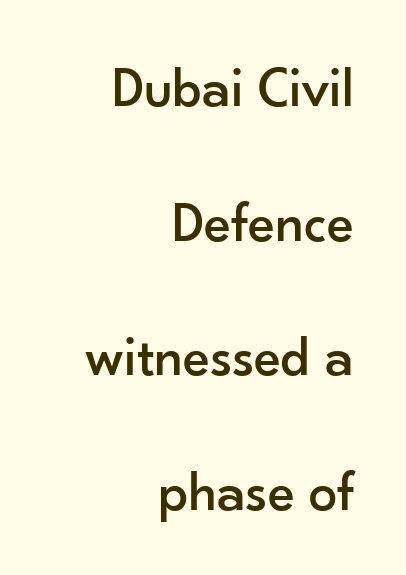
The image shows 57 px sans-serif type, upright; set right-aligned, loose line spacing (2.36x), normal letter spacing, not underlined; low stroke contrast and a small x-height.
